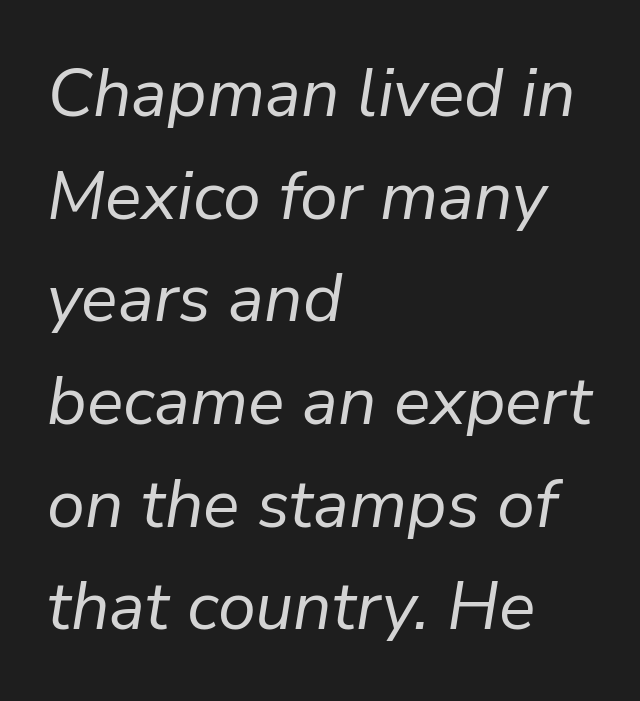
The image shows 68 px regular-weight type, italic (leaning right); set left-aligned, normal line spacing (1.51x), normal letter spacing, not underlined; low stroke contrast and a medium x-height.
